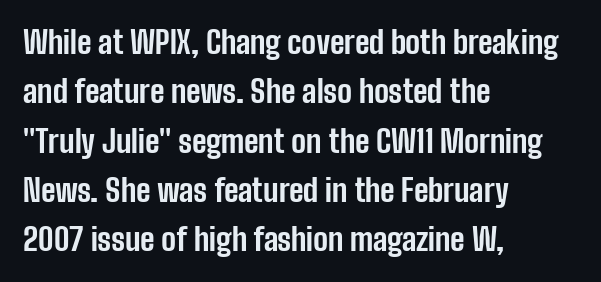
The image shows 31 px bold, condensed sans-serif type, upright; set left-aligned, normal line spacing (1.59x), normal letter spacing, not underlined; low stroke contrast and a medium x-height.
